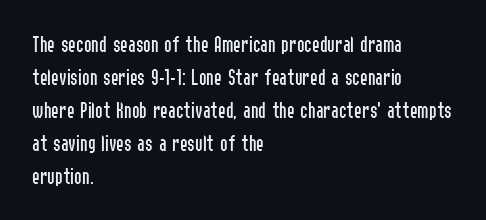
Q: Is the text bold? A: No.
Q: Is the text italic (slanted)? A: No, it is upright.
Q: Is the text underlined? A: No.
Q: How is the paragraph aligned? A: Left-aligned.
Q: Is the spacing between letters normal or unusually wide? A: Normal.
Q: Is the spacing between lines tight, normal or loose? A: Normal.
